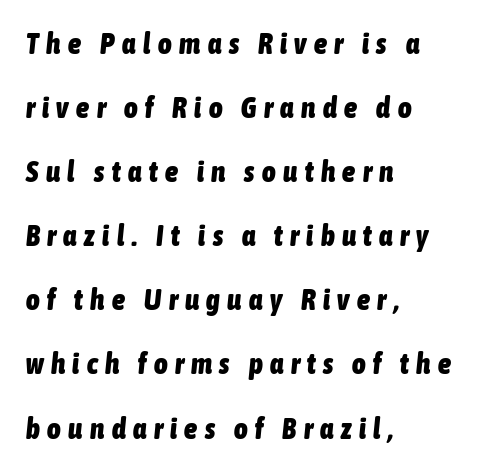
The image shows 29 px heavy, condensed type, italic (leaning right); set left-aligned, loose line spacing (2.21x), unusually wide letter spacing (+0.26 em), not underlined; low stroke contrast and a medium x-height.
